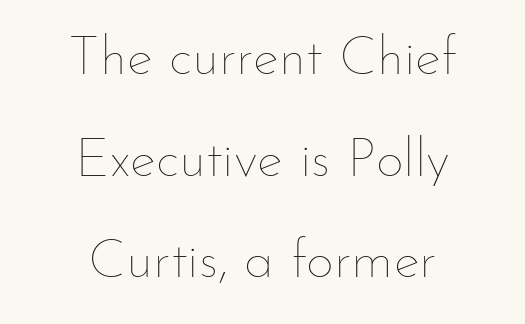
The image shows 55 px thin type, upright; set centered, line spacing 1.85x, normal letter spacing, not underlined; low stroke contrast and a small x-height.
